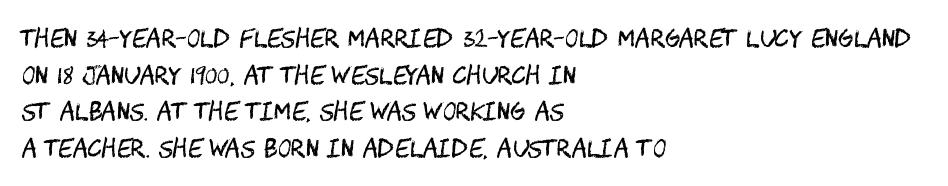
Q: Is the text bold? A: No.
Q: Is the text italic (slanted)? A: No, it is upright.
Q: Is the text underlined? A: No.
Q: How is the paragraph aligned? A: Left-aligned.
Q: Is the spacing between letters normal or unusually wide? A: Normal.
Q: Is the spacing between lines tight, normal or loose? A: Normal.
